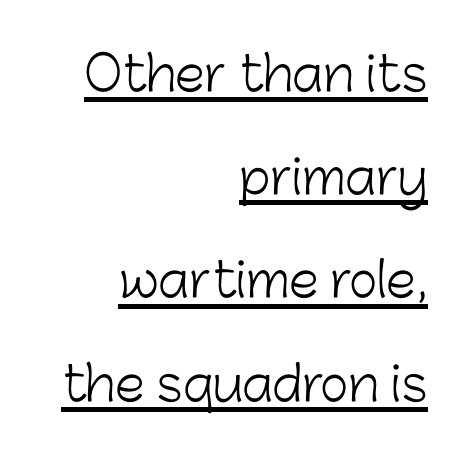
{"serif": "no", "italic": "no", "bold": "no", "weight": "light", "width": "normal", "stroke_contrast": "low", "x_height": "medium", "monospaced": "no", "underline": "yes", "align": "right", "line_spacing": "loose", "line_spacing_ratio": 2.15, "letter_spacing": "normal", "letter_spacing_em": 0.0, "glyph_px": 48}
